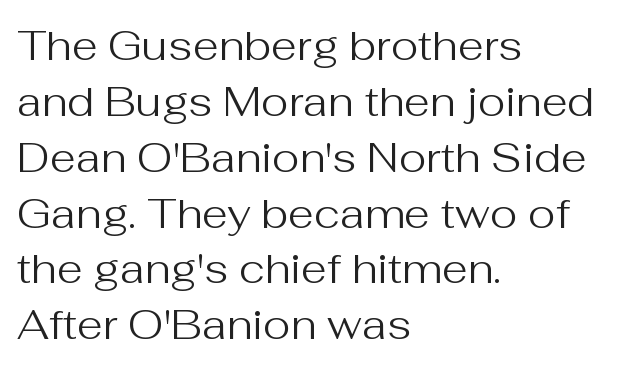
The type sits square on the baseline with zero lean. Horizontal bands of white between lines are of average thickness. A sans-serif font was chosen for this passage. Is the type heavy? It reads as light-to-regular instead.
